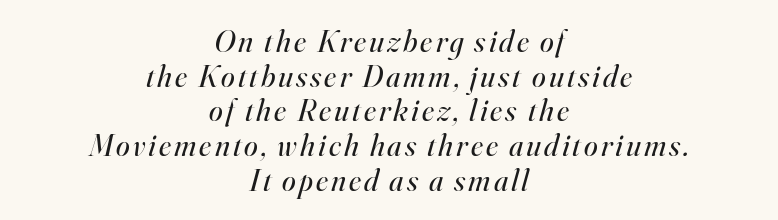
Q: Is the text bold? A: No.
Q: Is the text italic (slanted)? A: Yes, it leans right by about 16 degrees.
Q: Is the typeface a serif or a sans-serif typeface? A: Serif.
Q: Is the text underlined? A: No.
Q: How is the paragraph aligned? A: Centered.
Q: Is the spacing between lines tight, normal or loose? A: Tight.
Q: Width (condensed, normal, or wide)? A: Normal.
Q: Stroke contrast? A: High.
Q: x-height? A: Small.
Q: Monospaced? A: No.
